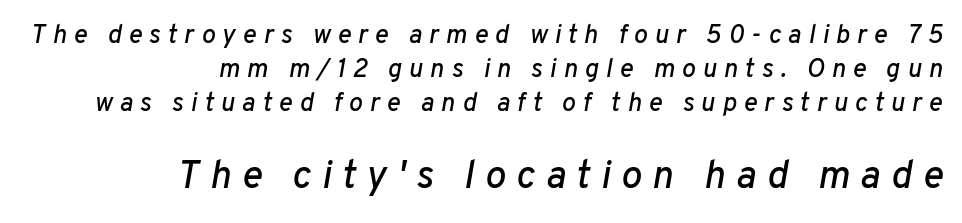
Observe the lean: these are italic letterforms. Two sizes are in play, and the larger belongs to the second block. Underline: absent. Each line ends at the same right margin while the left side varies. Tracking here is generous; glyphs stand well apart from one another. In terms of leading, this rendering sits right in the middle.
